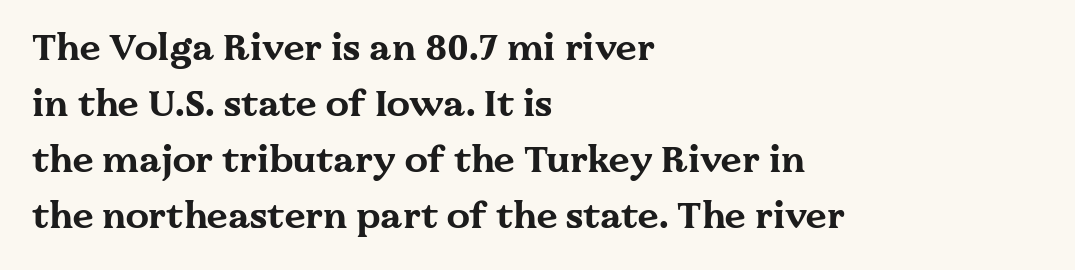
{"serif": "yes", "italic": "no", "bold": "yes", "weight": "bold", "width": "wide", "stroke_contrast": "medium", "x_height": "medium", "monospaced": "no", "underline": "no", "align": "left", "line_spacing": "normal", "line_spacing_ratio": 1.51, "letter_spacing": "normal", "letter_spacing_em": 0.0, "glyph_px": 37}
